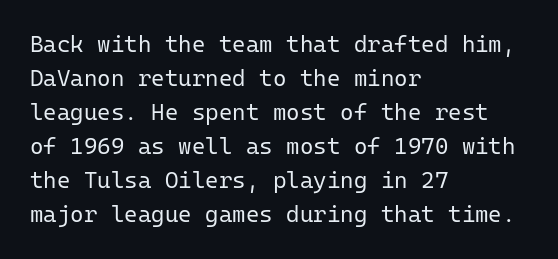
Q: Is the text bold? A: No.
Q: Is the text italic (slanted)? A: No, it is upright.
Q: Is the text underlined? A: No.
Q: How is the paragraph aligned? A: Left-aligned.
Q: Is the spacing between letters normal or unusually wide? A: Normal.
Q: Is the spacing between lines tight, normal or loose? A: Normal.
